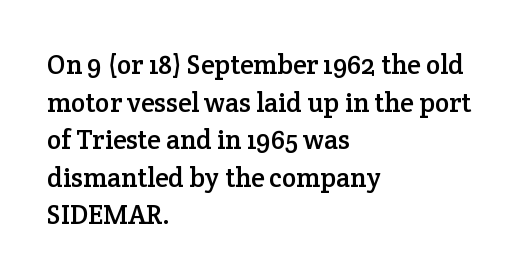
{"italic": "no", "underline": "no", "align": "left", "line_spacing": "normal", "line_spacing_ratio": 1.39, "letter_spacing": "normal", "letter_spacing_em": 0.0, "glyph_px": 27}
